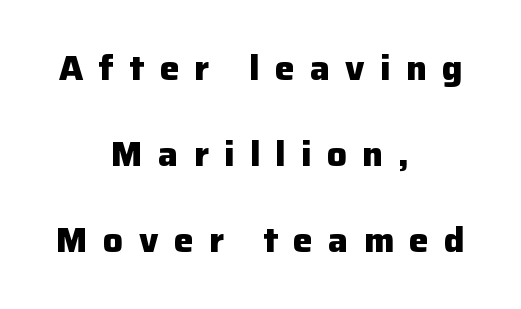
Q: Is the text bold? A: Yes.
Q: Is the text italic (slanted)? A: No, it is upright.
Q: Is the typeface a serif or a sans-serif typeface? A: Sans-serif.
Q: Is the text underlined? A: No.
Q: How is the paragraph aligned? A: Centered.
Q: Is the spacing between letters normal or unusually wide? A: Unusually wide.
Q: Is the spacing between lines tight, normal or loose? A: Loose.
Q: Width (condensed, normal, or wide)? A: Normal.
Q: Stroke contrast? A: Low.
Q: x-height? A: Medium.
Q: Monospaced? A: No.
